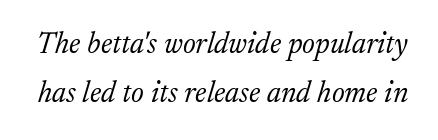
{"serif": "yes", "italic": "yes", "lean": "right", "slant_degrees": 17, "bold": "no", "weight": "light", "width": "normal", "stroke_contrast": "low", "x_height": "medium", "monospaced": "no", "underline": "no", "line_spacing": "normal", "line_spacing_ratio": 1.63, "letter_spacing": "normal", "letter_spacing_em": 0.0, "glyph_px": 30}
